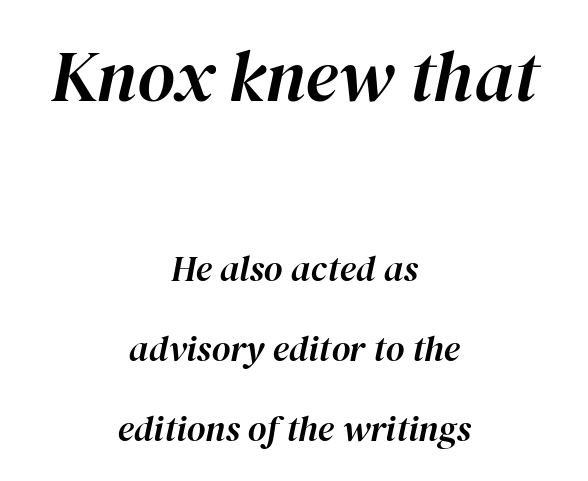
Q: Is the text italic (slanted)? A: Yes, it leans right by about 12 degrees.
Q: Is the text underlined? A: No.
Q: How is the paragraph aligned? A: Centered.
Q: Is the spacing between letters normal or unusually wide? A: Normal.
Q: Is the spacing between lines tight, normal or loose? A: Loose.
Q: Which block of text is set in a larger size, the first (top) or the second (bottom)? A: The first (top) one.
Q: Width (condensed, normal, or wide)? A: Normal.
Q: Stroke contrast? A: High.
Q: x-height? A: Medium.
Q: Monospaced? A: No.
